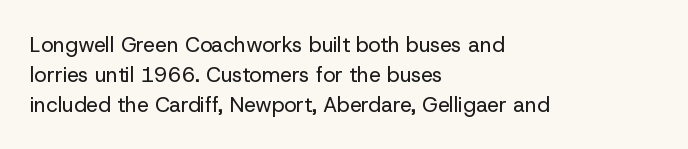
Quick note: interline space is typical. Nothing unusual about the tracking: characters are spaced as the font intends. Unmarked baselines from the first word to the last. No italicization has been applied; the sample stays upright.
